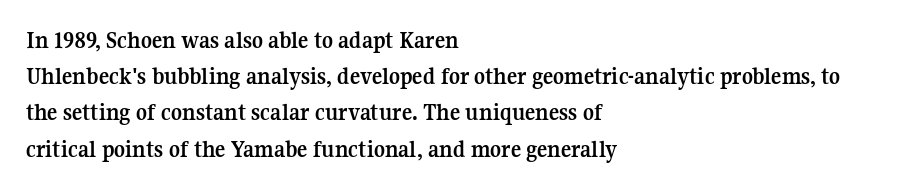
The vertical gap from one line to the next is medium. In terms of posture, this sample is upright. Look at the stroke-to-counter ratio: heavy, a bold. Clear beneath every line of the passage. Casual observation: everything's shoved over to the left. You could call the tracking neutral — neither tight nor loose.
